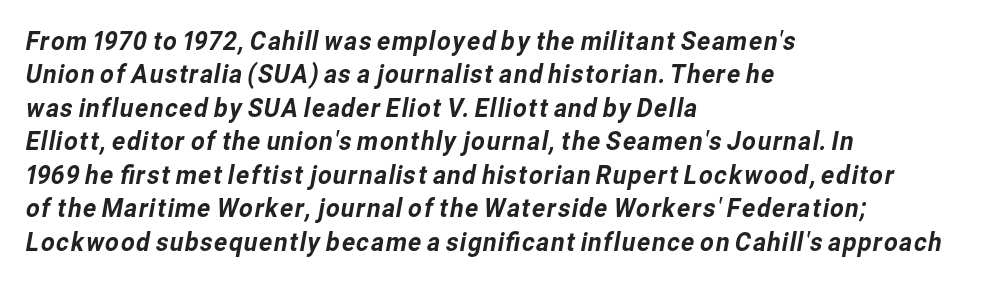
Q: Is the text underlined? A: No.
Q: How is the paragraph aligned? A: Left-aligned.
Q: Is the spacing between letters normal or unusually wide? A: Normal.
